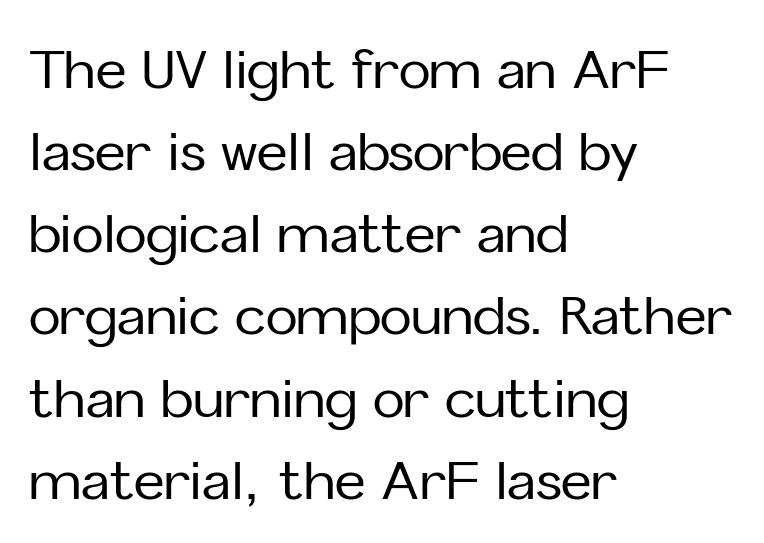
The passage shown is typed in a proportional face where columns would drift. Posture: upright roman. Descenders hang freely into open space. The rendering anchors every line to the left-hand side. Regarding serifs, this sample does without them.
